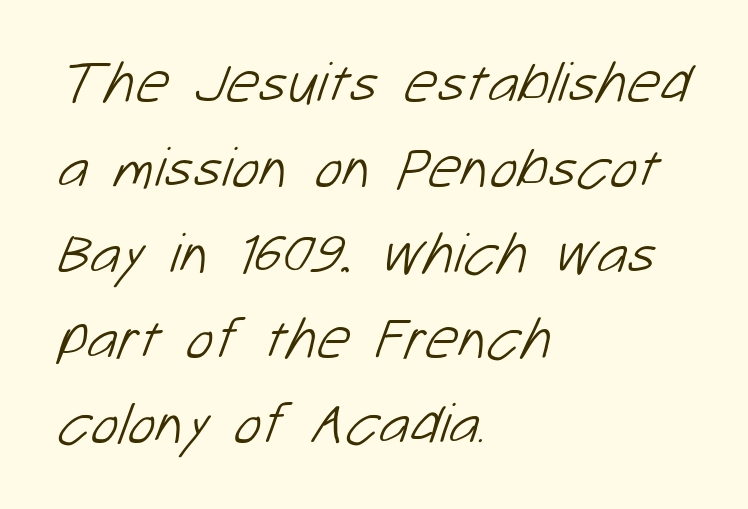
{"serif": "no", "bold": "no", "weight": "light", "width": "normal", "stroke_contrast": "low", "x_height": "medium", "monospaced": "no", "underline": "no", "align": "left", "line_spacing": "normal", "line_spacing_ratio": 1.47, "letter_spacing": "normal", "letter_spacing_em": 0.0, "glyph_px": 58}
